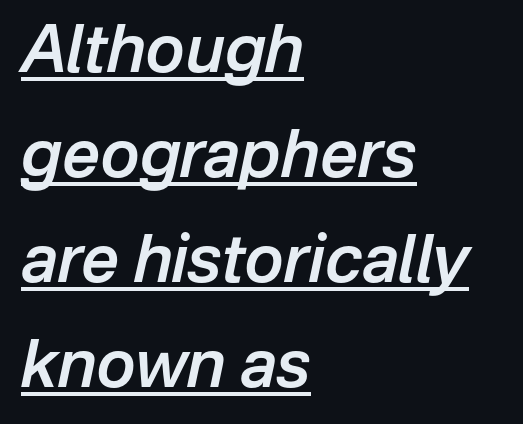
{"italic": "yes", "lean": "right", "slant_degrees": 12, "bold": "semi", "weight": "semibold", "width": "normal", "stroke_contrast": "low", "x_height": "medium", "monospaced": "no", "underline": "yes", "align": "left", "line_spacing": "normal", "line_spacing_ratio": 1.59, "letter_spacing": "normal", "letter_spacing_em": 0.0, "glyph_px": 66}
